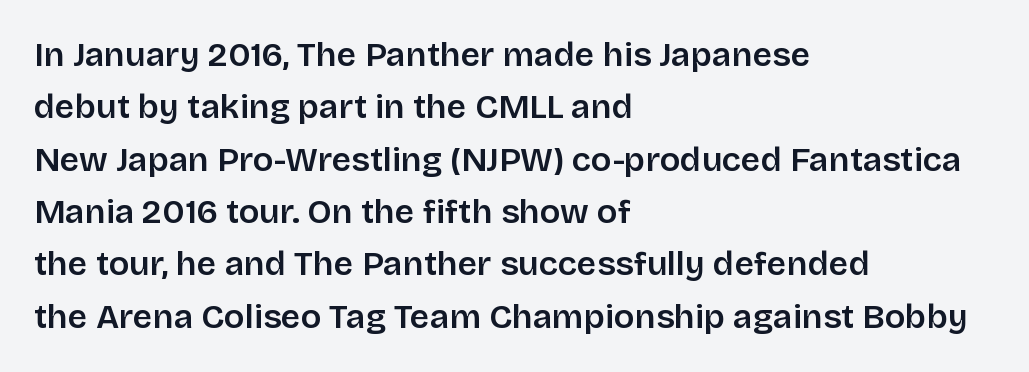
{"serif": "no", "italic": "no", "bold": "semi", "weight": "semibold", "width": "normal", "stroke_contrast": "low", "x_height": "large", "monospaced": "no", "underline": "no", "align": "left", "line_spacing": "normal", "line_spacing_ratio": 1.54, "letter_spacing": "normal", "letter_spacing_em": 0.0, "glyph_px": 34}
